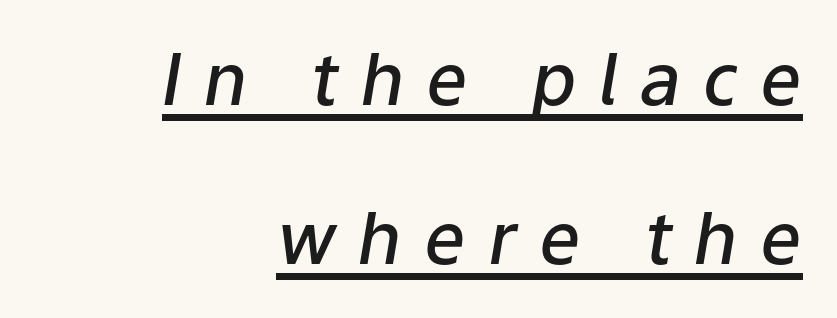
Q: Is the text bold? A: Semi-bold.
Q: Is the text italic (slanted)? A: Yes, it leans right by about 9 degrees.
Q: Is the text underlined? A: Yes.
Q: How is the paragraph aligned? A: Right-aligned.
Q: Is the spacing between letters normal or unusually wide? A: Unusually wide.
Q: Is the spacing between lines tight, normal or loose? A: Loose.
Q: Width (condensed, normal, or wide)? A: Normal.
Q: Stroke contrast? A: Low.
Q: x-height? A: Medium.
Q: Monospaced? A: No.
